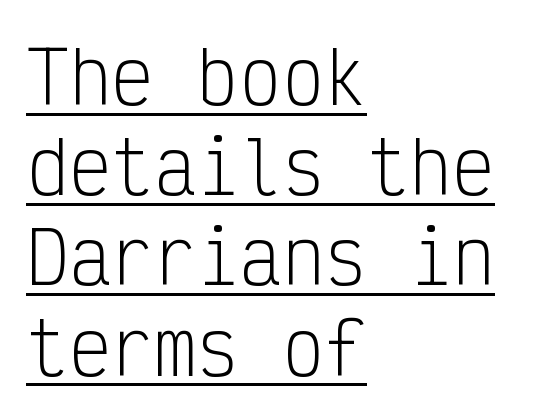
The sample's only ornament is a line tracing under the words. The gaps between neighbouring characters are ordinary and unremarkable. Spacing verdict: monospaced, one width for all characters. The face looks like a standard text weight, possibly lighter. Layout note: lines flush left.
